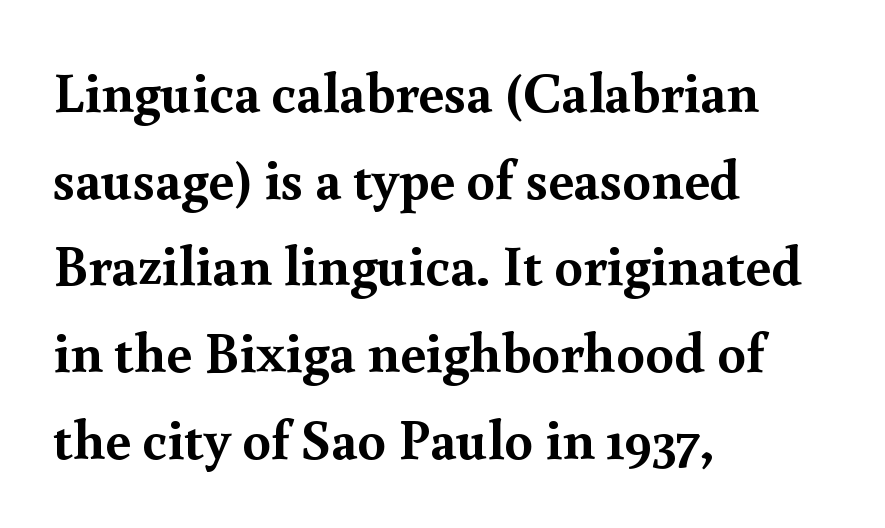
{"serif": "yes", "italic": "no", "bold": "yes", "weight": "semibold", "width": "normal", "x_height": "small", "monospaced": "no", "underline": "no", "align": "left", "line_spacing": "normal", "line_spacing_ratio": 1.52, "letter_spacing": "normal", "letter_spacing_em": 0.0, "glyph_px": 57}
